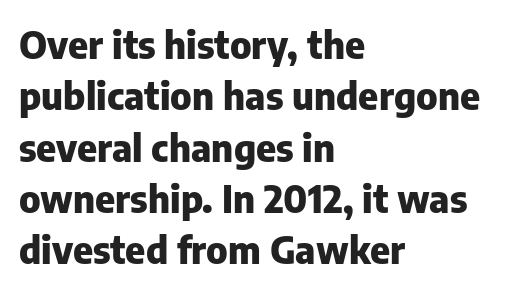
Q: Is the text bold? A: Yes.
Q: Is the text italic (slanted)? A: No, it is upright.
Q: Is the typeface a serif or a sans-serif typeface? A: Sans-serif.
Q: Is the text underlined? A: No.
Q: How is the paragraph aligned? A: Left-aligned.
Q: Is the spacing between letters normal or unusually wide? A: Normal.
Q: Is the spacing between lines tight, normal or loose? A: Normal.
Q: Width (condensed, normal, or wide)? A: Normal.
Q: Stroke contrast? A: Low.
Q: x-height? A: Medium.
Q: Monospaced? A: No.
